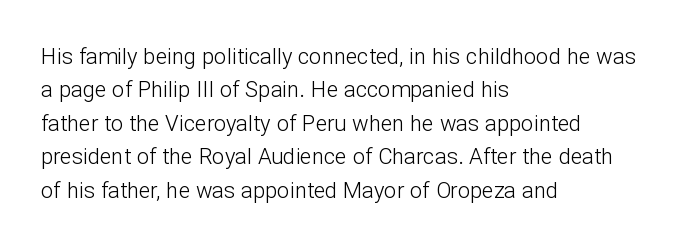
Q: Is the text bold? A: No.
Q: Is the text italic (slanted)? A: No, it is upright.
Q: Is the text underlined? A: No.
Q: How is the paragraph aligned? A: Left-aligned.
Q: Is the spacing between letters normal or unusually wide? A: Normal.
Q: Is the spacing between lines tight, normal or loose? A: Normal.
